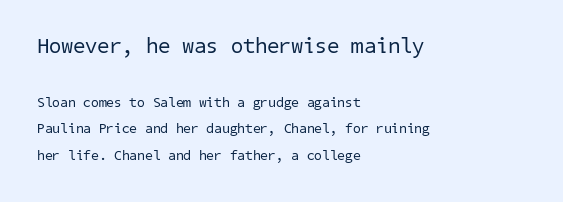
The image shows 22 px text type; set left-aligned, loose line spacing (1.91x), normal letter spacing, not underlined; the first (top) block is 1.57x larger.
